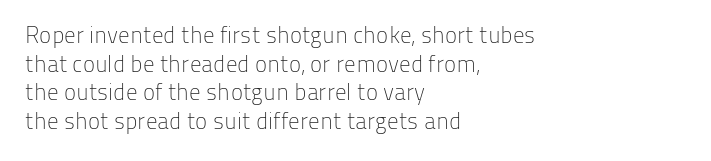
The image shows 23 px text type, upright; set left-aligned, normal line spacing (1.25x), normal letter spacing, not underlined.
